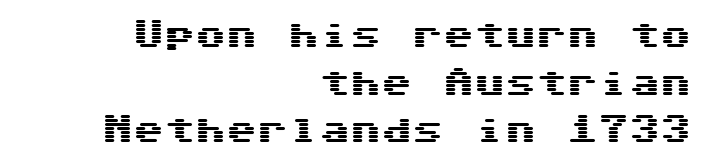
The image shows 31 px wide sans-serif type, upright; set right-aligned, normal line spacing (1.54x), normal letter spacing, not underlined; medium stroke contrast and a medium x-height.
